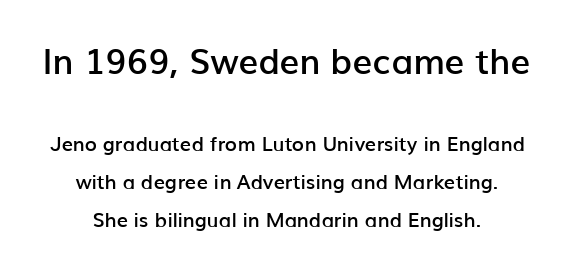
{"serif": "no", "italic": "no", "bold": "semi", "weight": "semibold", "width": "normal", "stroke_contrast": "low", "x_height": "medium", "monospaced": "no", "underline": "no", "align": "center", "line_spacing": "loose", "line_spacing_ratio": 1.91, "letter_spacing": "normal", "letter_spacing_em": 0.0, "larger_block": "first", "size_ratio": 1.75, "glyph_px": 35}
